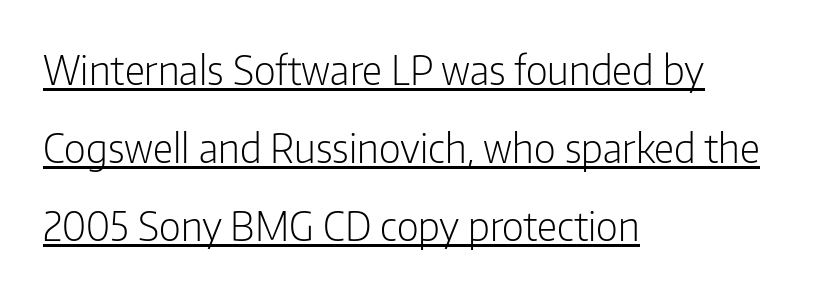
Summary of vertical rhythm: relaxed, with wide interline spacing. Standard letterfit; no display-style spreading of the glyphs. Think of a printed novel: that variable character pitch is what you see here. Quick note: not italic, upright. This sample carries an underscore along the baseline area.
